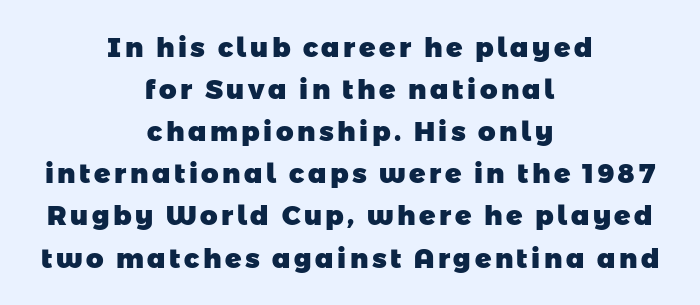
The image shows 27 px bold type; set centered, normal line spacing (1.56x), not underlined.
